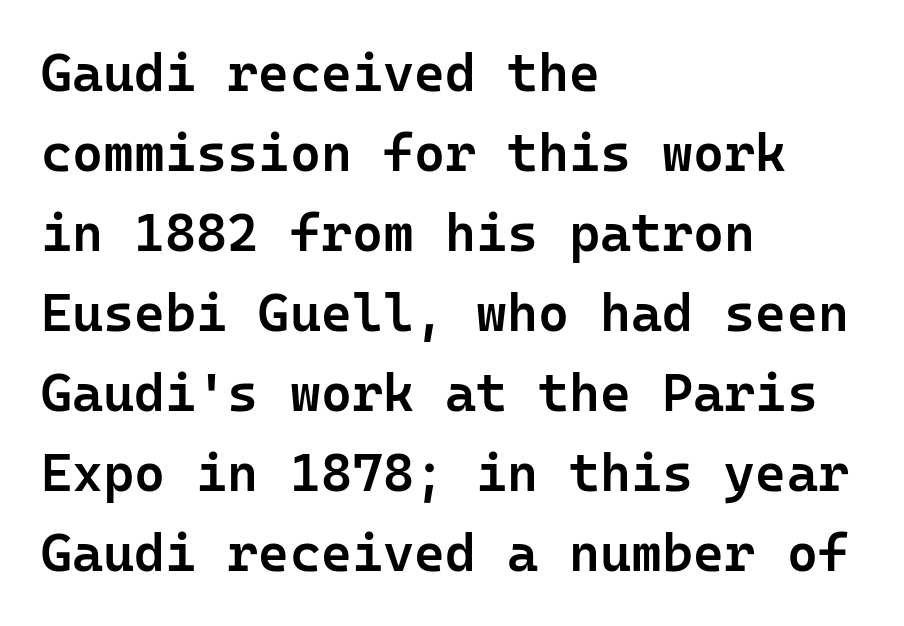
Q: Is the text bold? A: Semi-bold.
Q: Is the text italic (slanted)? A: No, it is upright.
Q: Is the typeface a serif or a sans-serif typeface? A: Sans-serif.
Q: Is the text underlined? A: No.
Q: How is the paragraph aligned? A: Left-aligned.
Q: Is the spacing between letters normal or unusually wide? A: Normal.
Q: Is the spacing between lines tight, normal or loose? A: Normal.
Q: Width (condensed, normal, or wide)? A: Normal.
Q: Stroke contrast? A: Low.
Q: x-height? A: Medium.
Q: Monospaced? A: Yes.
